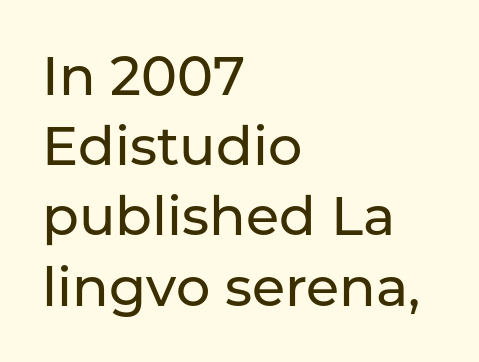
The ragged edge is on the right, which tells us the setting is flush left. Are there feet on the stems? There aren't — it's a sans. Here the designer chose a conventional face with non-uniform glyph widths. Honestly, the row spacing looks completely unremarkable. Do the letters lean? They stand straight.
